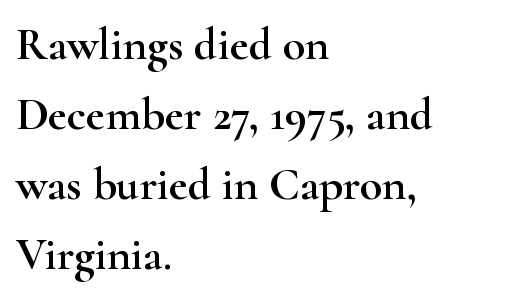
Students, observe: this is what conventionally led text looks like. The text was rendered using a seriffed face with decorative stroke endings. Tall strokes in this sample are plumb rather than angled. Is the letter spacing exaggerated? No — it looks like the ordinary default. Has an underline been added? It has not. Proportional: the letters do not fall into vertical columns.
